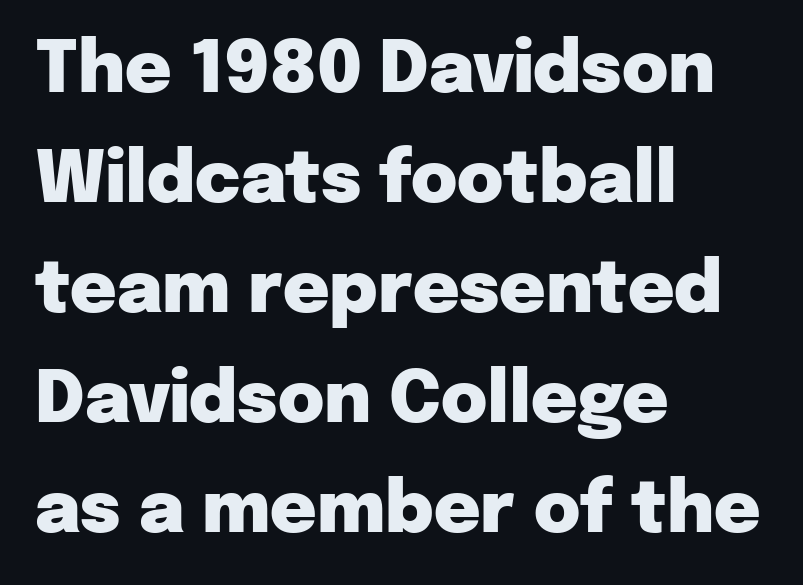
The image shows 71 px heavy sans-serif type, upright; set left-aligned, normal line spacing (1.55x), normal letter spacing, not underlined; low stroke contrast and a medium x-height.
